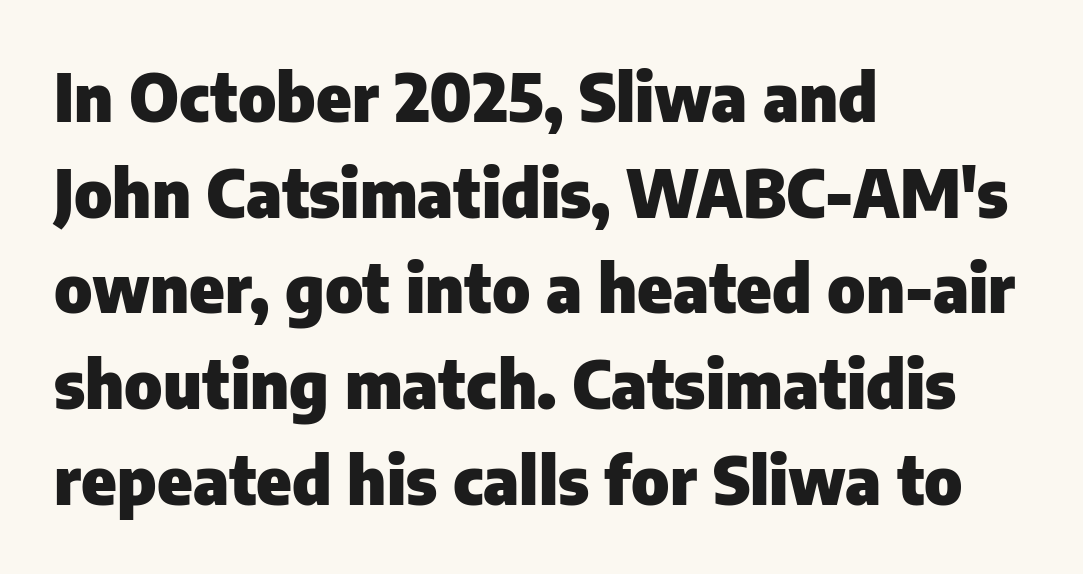
{"serif": "no", "italic": "no", "bold": "yes", "weight": "heavy", "width": "normal", "stroke_contrast": "low", "x_height": "medium", "monospaced": "no", "underline": "no", "align": "left", "line_spacing": "normal", "line_spacing_ratio": 1.45, "letter_spacing": "normal", "letter_spacing_em": 0.0, "glyph_px": 66}
